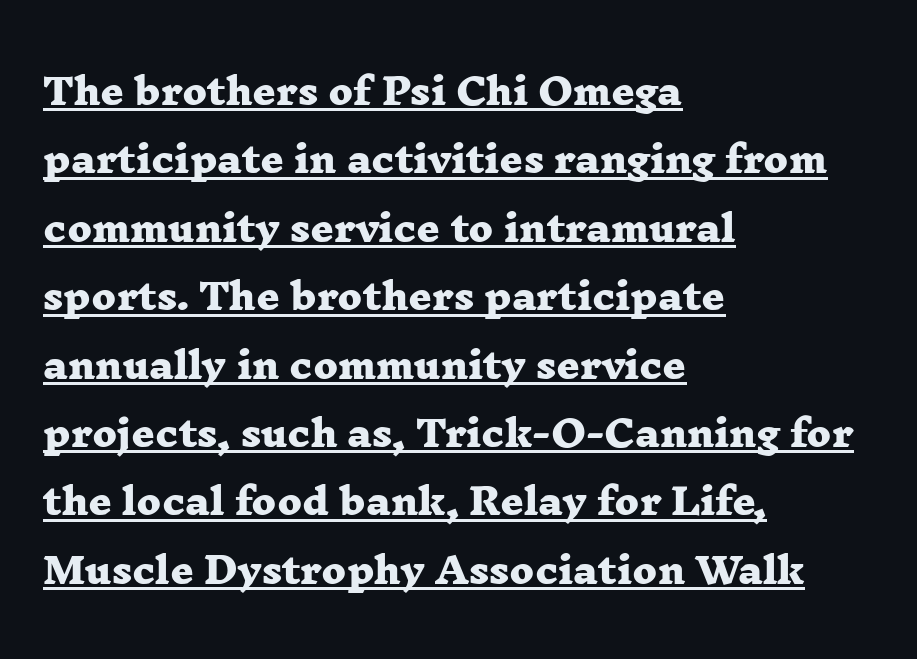
The image shows 36 px heavy, wide serif type; set left-aligned, loose line spacing (1.9x), normal letter spacing, underlined; low stroke contrast and a medium x-height.
